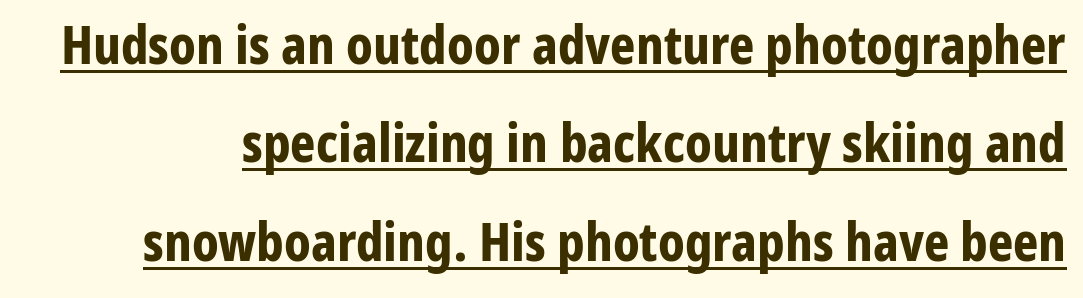
{"serif": "no", "italic": "no", "bold": "yes", "weight": "bold", "width": "condensed", "stroke_contrast": "low", "x_height": "medium", "monospaced": "no", "underline": "yes", "line_spacing_ratio": 1.82, "letter_spacing": "normal", "letter_spacing_em": 0.0, "glyph_px": 54}
